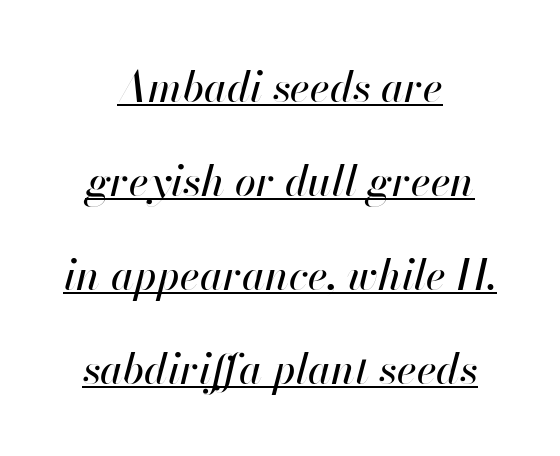
The image shows 42 px text type, italic (leaning right); set centered, loose line spacing (2.24x), normal letter spacing, underlined; high stroke contrast and a small x-height.
